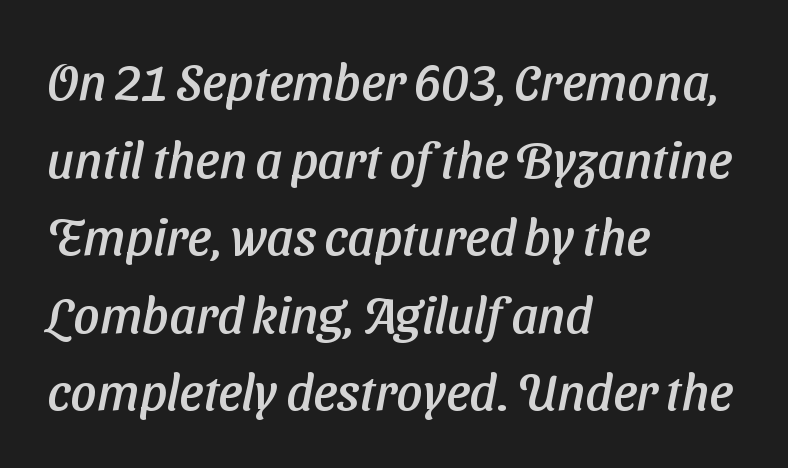
{"serif": "no", "width": "normal", "stroke_contrast": "low", "x_height": "medium", "monospaced": "no", "underline": "no", "align": "left", "line_spacing": "normal", "line_spacing_ratio": 1.52, "letter_spacing": "normal", "letter_spacing_em": 0.0, "glyph_px": 51}
